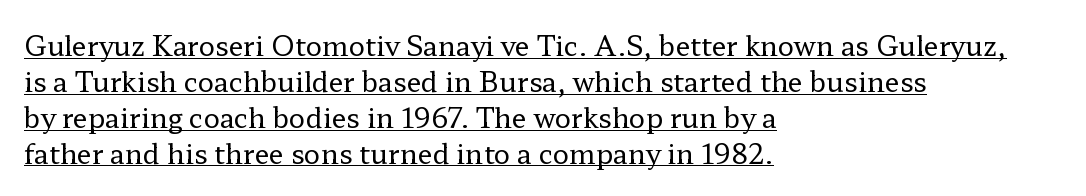
Does extra space separate the letters? No, they use regular spacing. Ordinary non-slanted type is in use. Where is the straight margin? On the left. What's the leading like? Ordinary, nothing unusual. Heft: none added — not bold.
